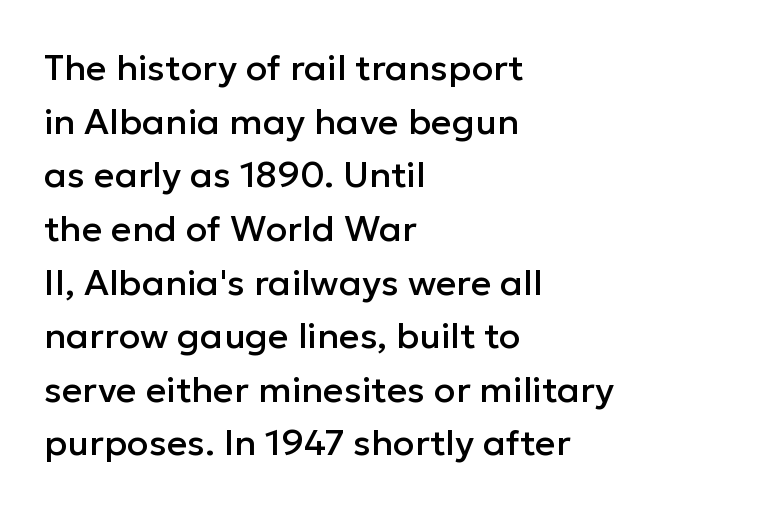
The glyphs are unaccompanied by any horizontal stroke below them. The typography opts for an upright posture over an oblique one. The ragged edge is on the right, which tells us the setting is flush left. The glyphs in this specimen are sans serif. The type is set solid horizontally, with unmodified tracking.
